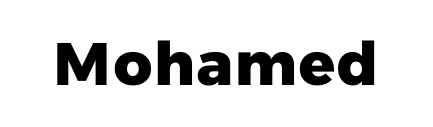
You could call the tracking neutral — neither tight nor loose. A sans-serif font was chosen for this passage. Beneath every word, the page is bare. Bold? Absolutely — the strokes are thick and heavy. A typesetter would call this proportional, since set widths differ per character.
